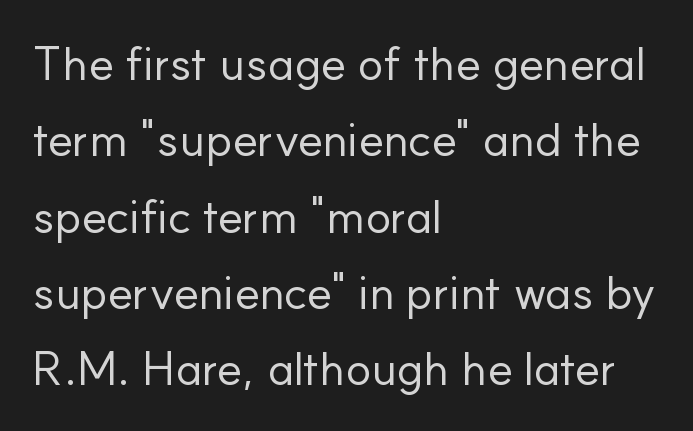
{"serif": "no", "italic": "no", "bold": "no", "weight": "regular", "width": "normal", "stroke_contrast": "low", "x_height": "small", "monospaced": "no", "underline": "no", "align": "left", "line_spacing": "normal", "line_spacing_ratio": 1.59, "letter_spacing": "normal", "letter_spacing_em": 0.0, "glyph_px": 48}
